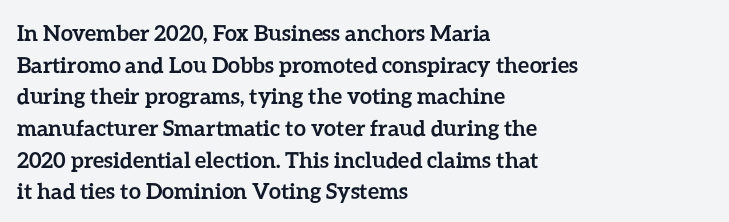
{"italic": "no", "bold": "yes", "underline": "no", "align": "left", "line_spacing": "normal", "line_spacing_ratio": 1.44, "letter_spacing": "normal", "letter_spacing_em": 0.0, "glyph_px": 22}
